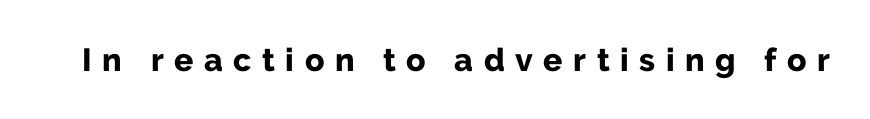
The image shows 32 px bold sans-serif type, upright; set unusually wide letter spacing (+0.33 em), not underlined; low stroke contrast and a medium x-height.
